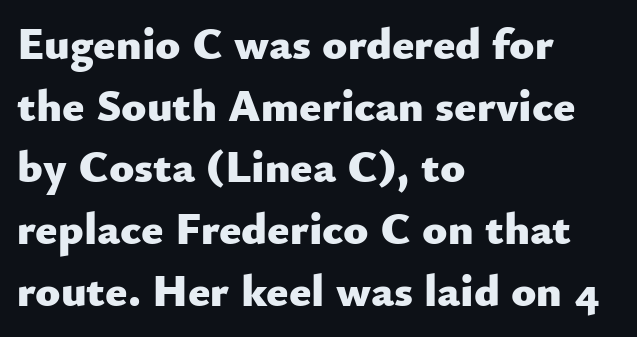
Q: Is the text bold? A: Yes.
Q: Is the text italic (slanted)? A: No, it is upright.
Q: Is the typeface a serif or a sans-serif typeface? A: Sans-serif.
Q: Is the text underlined? A: No.
Q: How is the paragraph aligned? A: Left-aligned.
Q: Is the spacing between letters normal or unusually wide? A: Normal.
Q: Is the spacing between lines tight, normal or loose? A: Normal.
Q: Width (condensed, normal, or wide)? A: Normal.
Q: Stroke contrast? A: Low.
Q: x-height? A: Small.
Q: Monospaced? A: No.
